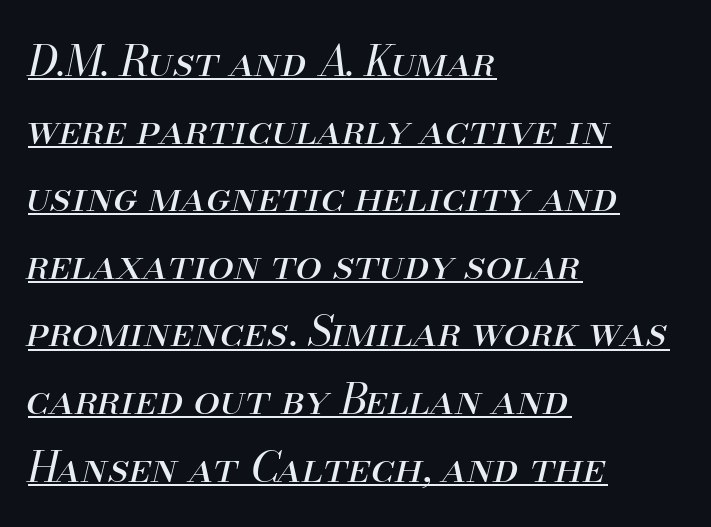
Q: Is the text bold? A: No.
Q: Is the text italic (slanted)? A: Yes, it leans right by about 13 degrees.
Q: Is the text underlined? A: Yes.
Q: How is the paragraph aligned? A: Left-aligned.
Q: Is the spacing between letters normal or unusually wide? A: Normal.
Q: Is the spacing between lines tight, normal or loose? A: Normal.
Q: Width (condensed, normal, or wide)? A: Normal.
Q: Stroke contrast? A: Medium.
Q: x-height? A: Small.
Q: Monospaced? A: No.
